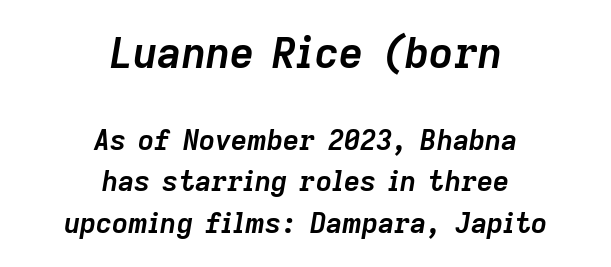
Q: Is the text bold? A: Yes.
Q: Is the text italic (slanted)? A: Yes, it leans right by about 9 degrees.
Q: Is the text underlined? A: No.
Q: How is the paragraph aligned? A: Centered.
Q: Is the spacing between letters normal or unusually wide? A: Normal.
Q: Is the spacing between lines tight, normal or loose? A: Normal.
Q: Which block of text is set in a larger size, the first (top) or the second (bottom)? A: The first (top) one.
Q: Width (condensed, normal, or wide)? A: Normal.
Q: Stroke contrast? A: Low.
Q: x-height? A: Medium.
Q: Monospaced? A: No.
